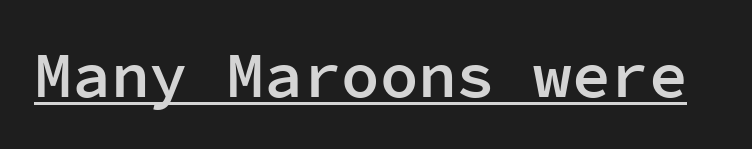
{"serif": "no", "italic": "no", "bold": "semi", "weight": "semibold", "width": "normal", "stroke_contrast": "low", "x_height": "medium", "monospaced": "yes", "underline": "yes", "letter_spacing": "normal", "letter_spacing_em": 0.0, "glyph_px": 64}
